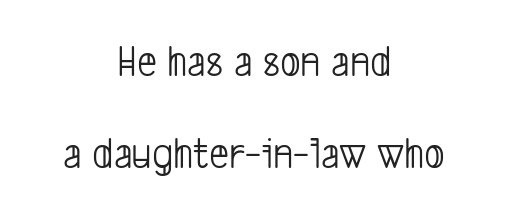
The typesetting does not lean heavy: it is not bold. The passage shown is typed in a proportional face where columns would drift. How would I describe the line gaps? Wide and relaxed. Honestly, there is no underline to notice here at all. A typesetter would call this zero additional tracking. Teacher's note: observe the equal gaps on both sides — that is centered alignment.
